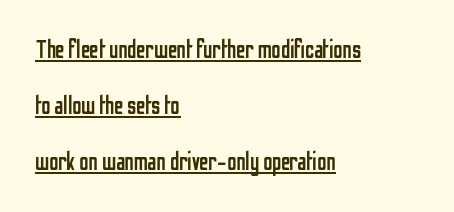
Q: Is the text bold? A: No.
Q: Is the text italic (slanted)? A: No, it is upright.
Q: Is the text underlined? A: Yes.
Q: How is the paragraph aligned? A: Left-aligned.
Q: Is the spacing between letters normal or unusually wide? A: Normal.
Q: Is the spacing between lines tight, normal or loose? A: Loose.
